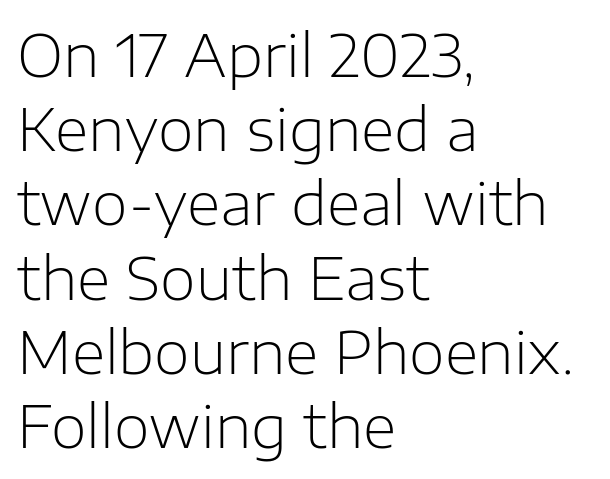
Q: Is the text bold? A: No.
Q: Is the text italic (slanted)? A: No, it is upright.
Q: Is the typeface a serif or a sans-serif typeface? A: Sans-serif.
Q: Is the text underlined? A: No.
Q: How is the paragraph aligned? A: Left-aligned.
Q: Is the spacing between letters normal or unusually wide? A: Normal.
Q: Is the spacing between lines tight, normal or loose? A: Normal.
Q: Width (condensed, normal, or wide)? A: Normal.
Q: Stroke contrast? A: Low.
Q: x-height? A: Medium.
Q: Monospaced? A: No.
